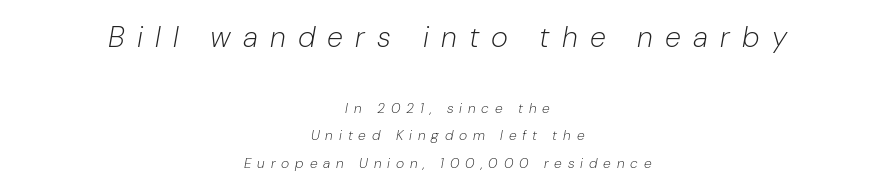
{"italic": "yes", "lean": "right", "slant_degrees": 10, "bold": "no", "weight": "light", "width": "normal", "stroke_contrast": "low", "x_height": "medium", "monospaced": "no", "underline": "no", "align": "center", "line_spacing": "loose", "line_spacing_ratio": 1.98, "letter_spacing": "wide", "letter_spacing_em": 0.42, "larger_block": "first", "size_ratio": 2.07, "glyph_px": 29}
